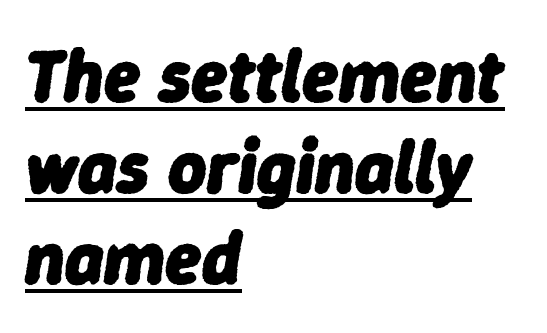
The image shows 74 px heavy type, italic (leaning right); set left-aligned, line spacing 1.23x, normal letter spacing, underlined; low stroke contrast and a medium x-height.
